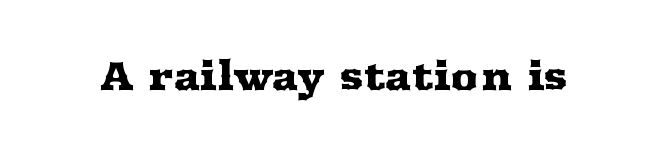
{"serif": "yes", "italic": "no", "width": "wide", "stroke_contrast": "medium", "x_height": "medium", "monospaced": "no", "underline": "no", "letter_spacing": "normal", "letter_spacing_em": 0.0, "glyph_px": 39}
